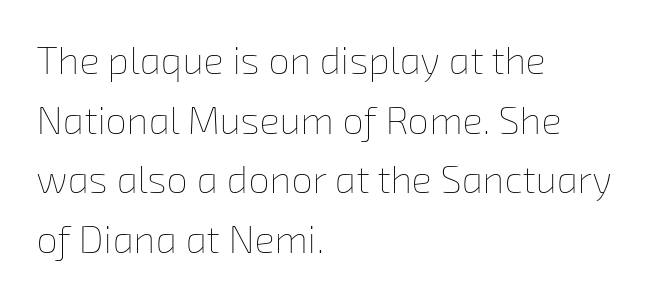
The image shows 38 px thin type; set left-aligned, normal line spacing (1.57x), normal letter spacing, not underlined; low stroke contrast and a medium x-height.
